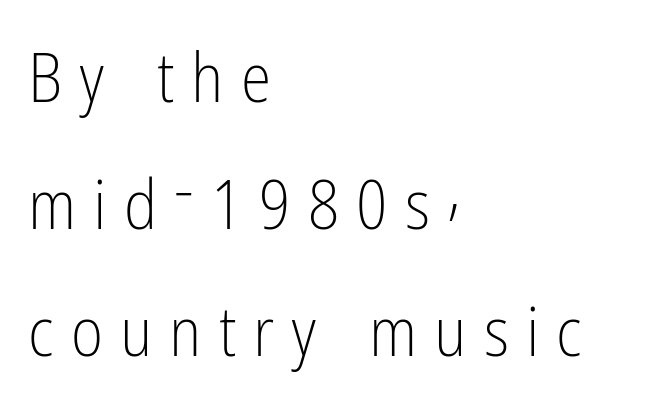
{"serif": "no", "italic": "no", "bold": "no", "weight": "light", "width": "condensed", "stroke_contrast": "low", "x_height": "medium", "monospaced": "no", "underline": "no", "align": "left", "line_spacing_ratio": 1.84, "letter_spacing": "wide", "letter_spacing_em": 0.25, "glyph_px": 69}
